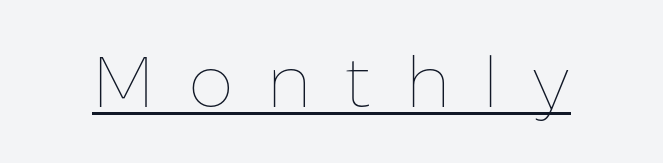
The face used here appears with an underline applied. Each word looks stretched out because of the extra space between its letters. Is this a fixed-width face? No — the glyphs have proportional, varying widths. A roman cut, with each character standing at attention.
